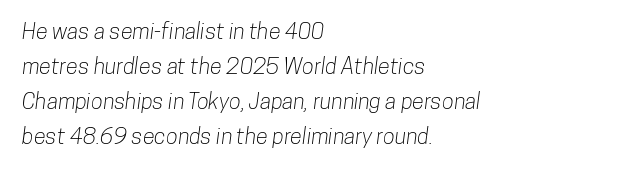
The image shows 22 px text type; set left-aligned, normal line spacing (1.59x), normal letter spacing, not underlined.
